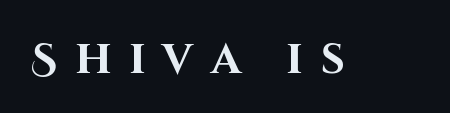
Q: Is the text bold? A: Yes.
Q: Is the text italic (slanted)? A: No, it is upright.
Q: Is the typeface a serif or a sans-serif typeface? A: Sans-serif.
Q: Is the text underlined? A: No.
Q: Is the spacing between letters normal or unusually wide? A: Unusually wide.
Q: Width (condensed, normal, or wide)? A: Normal.
Q: Stroke contrast? A: High.
Q: x-height? A: Large.
Q: Monospaced? A: No.
